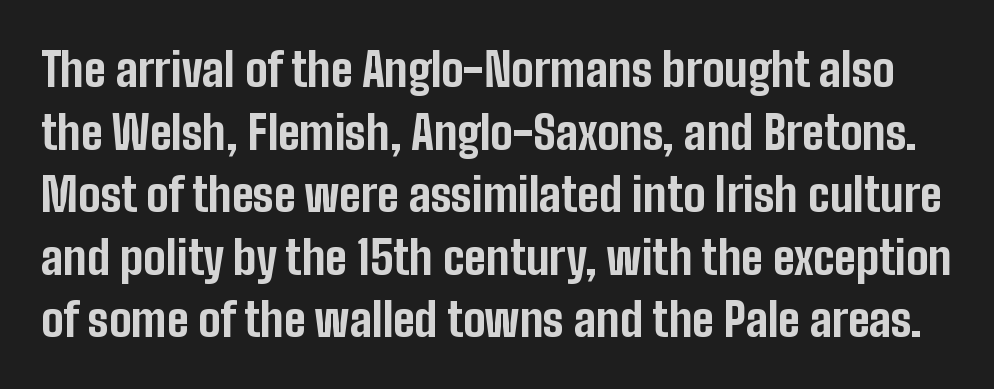
The image shows 46 px bold, condensed sans-serif type, upright; set normal line spacing (1.36x), normal letter spacing, not underlined; low stroke contrast and a medium x-height.
